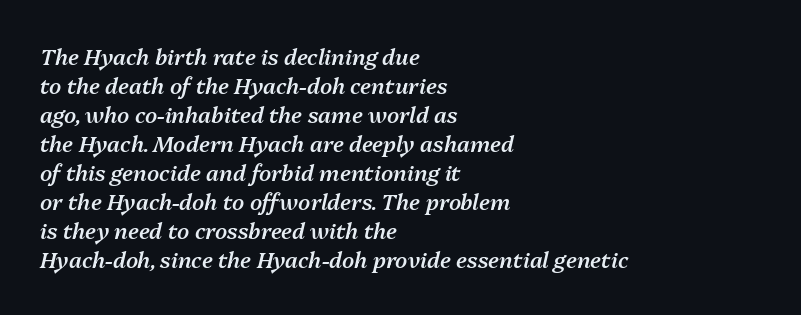
{"italic": "yes", "lean": "right", "slant_degrees": 13, "bold": "semi", "underline": "no", "align": "left", "line_spacing": "normal", "line_spacing_ratio": 1.32, "letter_spacing": "normal", "letter_spacing_em": 0.0, "glyph_px": 22}
